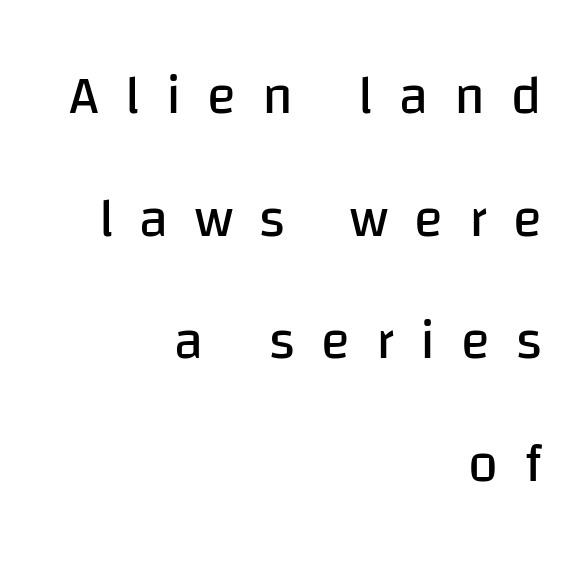
Substantial extra tracking has been applied to these lines. Classification — sans serif. If you measured baseline to baseline, you'd find a long distance. Horizontally, the lines are justified to the trailing edge only. Is there any slant? The stems are plumb. Heaviness? Minimal to ordinary, like unemphasized prose.
